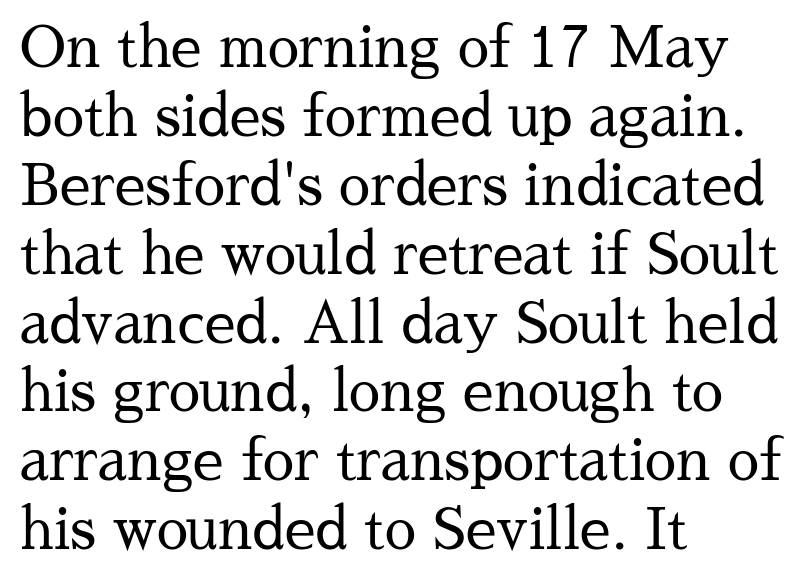
The image shows 56 px regular-weight serif type, upright; set left-aligned, line spacing 1.23x, normal letter spacing, not underlined; medium stroke contrast and a medium x-height.
